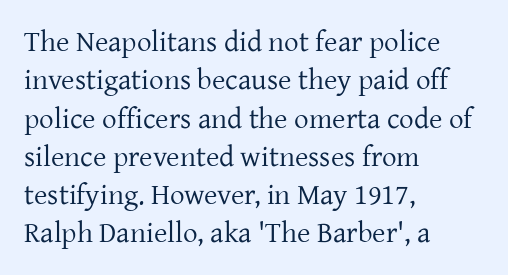
Classification — serif. The weight tops out at a normal text grade. Is there any slant? The stems are plumb. The space beneath each line is pristine and unruled. Honestly, the letter spacing is just normal — you wouldn't notice it. The line-height multiplier appears to be the usual default.
